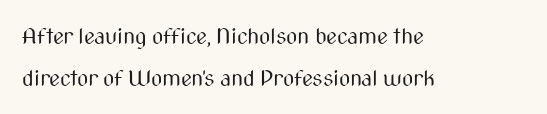
{"italic": "no", "bold": "no", "underline": "no", "align": "left", "line_spacing_ratio": 1.89, "letter_spacing": "normal", "letter_spacing_em": 0.0, "glyph_px": 22}
